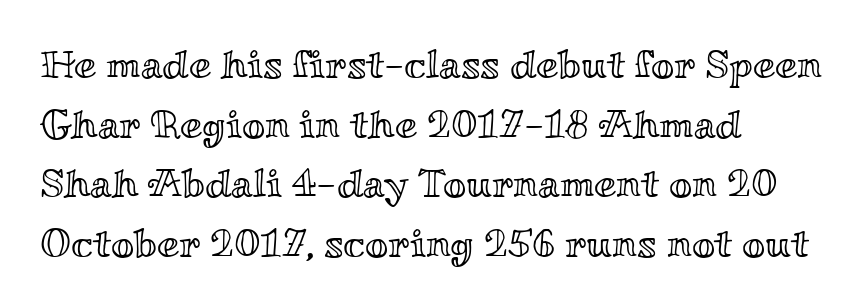
{"italic": "no", "width": "wide", "x_height": "small", "monospaced": "no", "underline": "no", "align": "left", "line_spacing": "normal", "line_spacing_ratio": 1.49, "letter_spacing": "normal", "letter_spacing_em": 0.0, "glyph_px": 40}
